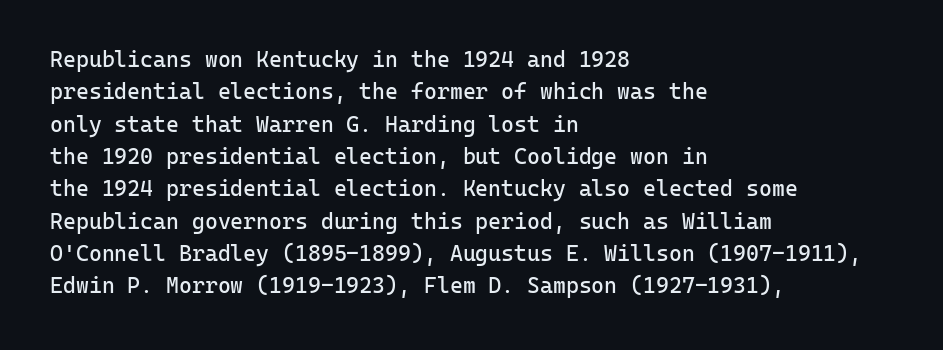
Does extra space separate the letters? No, they use regular spacing. Compared with a typical body face, this is equally light or lighter still. Casual observation: everything's shoved over to the left. This sample keeps an unexceptional amount of space between lines.
